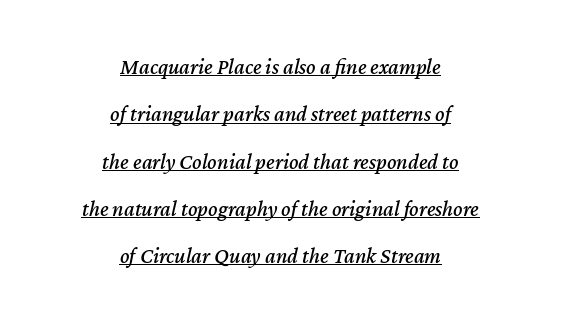
The image shows 22 px text type, italic (leaning right); set centered, loose line spacing (2.15x), normal letter spacing, underlined.
